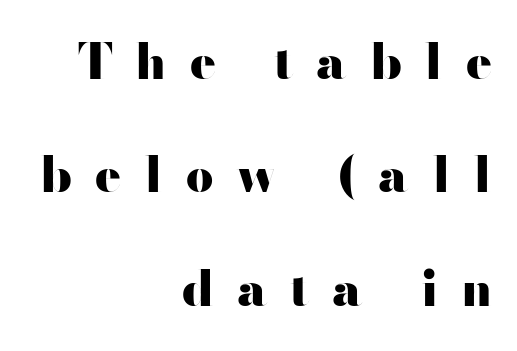
Q: Is the text bold? A: Yes.
Q: Is the text italic (slanted)? A: No, it is upright.
Q: Is the typeface a serif or a sans-serif typeface? A: Serif.
Q: Is the text underlined? A: No.
Q: How is the paragraph aligned? A: Right-aligned.
Q: Is the spacing between letters normal or unusually wide? A: Unusually wide.
Q: Is the spacing between lines tight, normal or loose? A: Loose.
Q: Width (condensed, normal, or wide)? A: Wide.
Q: Stroke contrast? A: High.
Q: x-height? A: Small.
Q: Monospaced? A: No.
